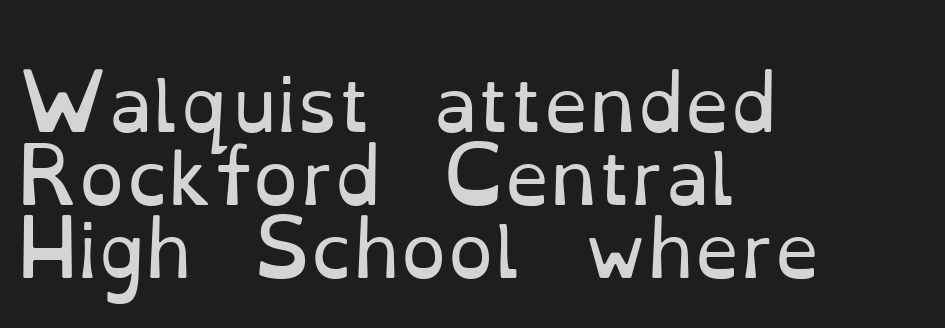
The rendering uses a small line-height, squeezing the rows. The rendering uses natural spacing where letterforms have individual widths. Unbolded letterforms with no extra heft. In terms of posture, this sample is upright. Default kerning and tracking; the words read as compact shapes. Are there feet on the stems? There are — it's a serif.
